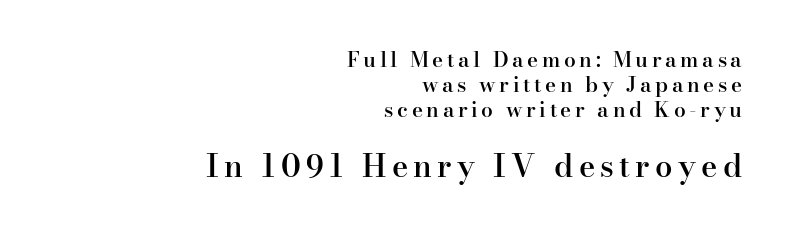
Every character sits straight up, as roman type does. The rendering uses natural spacing where letterforms have individual widths. The rendering uses a semibold face; strokes are thickened but not to full bold. Glance below the letters and you will spot only blank space. The rendering enlarges the type as you move from the upper chunk to the lower. The ragged edge is on the left, which tells us the setting is flush right.
